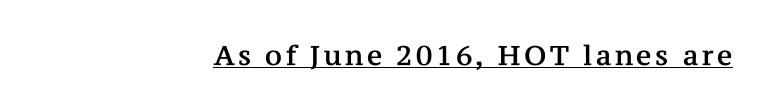
Q: Is the text italic (slanted)? A: No, it is upright.
Q: Is the text underlined? A: Yes.
Q: How is the paragraph aligned? A: Right-aligned.
